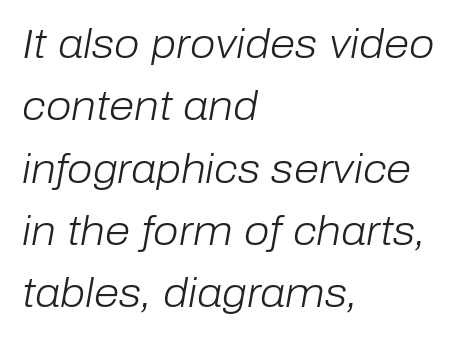
Interline gaps are of average width in this sample. Note the varied advance widths — an 'i' is clearly narrower than an 'm'. A typesetter would mark this as italic. There is no visible air inserted between adjacent glyphs. The space beneath each line is pristine and unruled.
